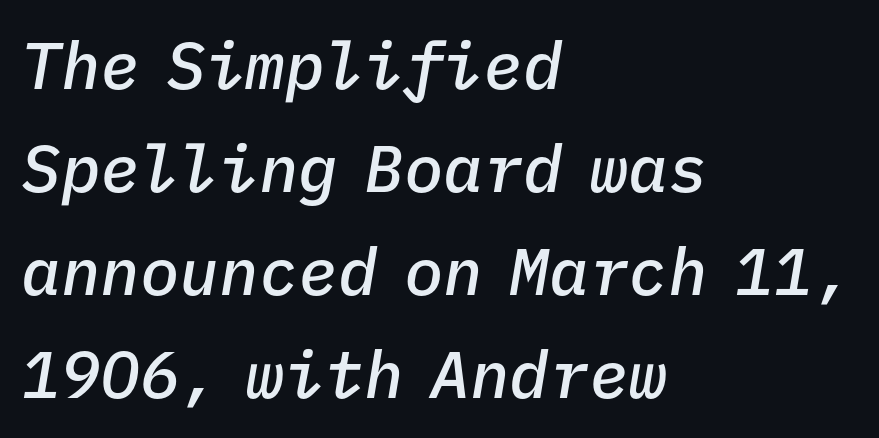
This is moderately heavy type, rendered in semibold. Leading: standard. The paragraph shown leans on its left margin. Observe the ordinary spacing: letters are neighbours, not strangers. Spacing verdict: monospaced, one width for all characters.
